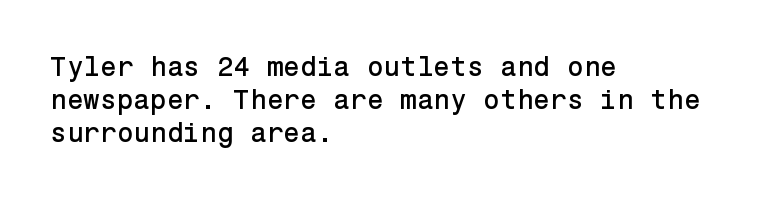
{"italic": "no", "underline": "no", "align": "left", "line_spacing_ratio": 1.22, "letter_spacing": "normal", "letter_spacing_em": 0.0, "glyph_px": 27}
